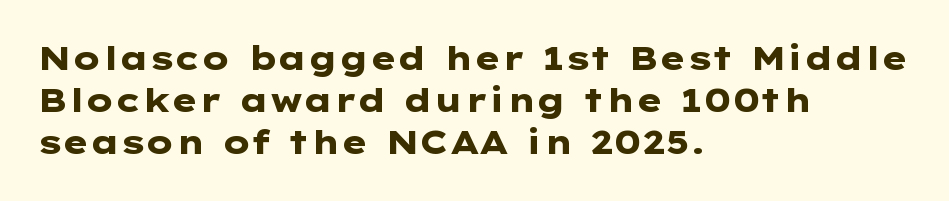
Q: Is the text bold? A: Yes.
Q: Is the text italic (slanted)? A: No, it is upright.
Q: Is the typeface a serif or a sans-serif typeface? A: Sans-serif.
Q: Is the text underlined? A: No.
Q: How is the paragraph aligned? A: Left-aligned.
Q: Is the spacing between letters normal or unusually wide? A: Normal.
Q: Is the spacing between lines tight, normal or loose? A: Normal.
Q: Width (condensed, normal, or wide)? A: Wide.
Q: Stroke contrast? A: Low.
Q: x-height? A: Medium.
